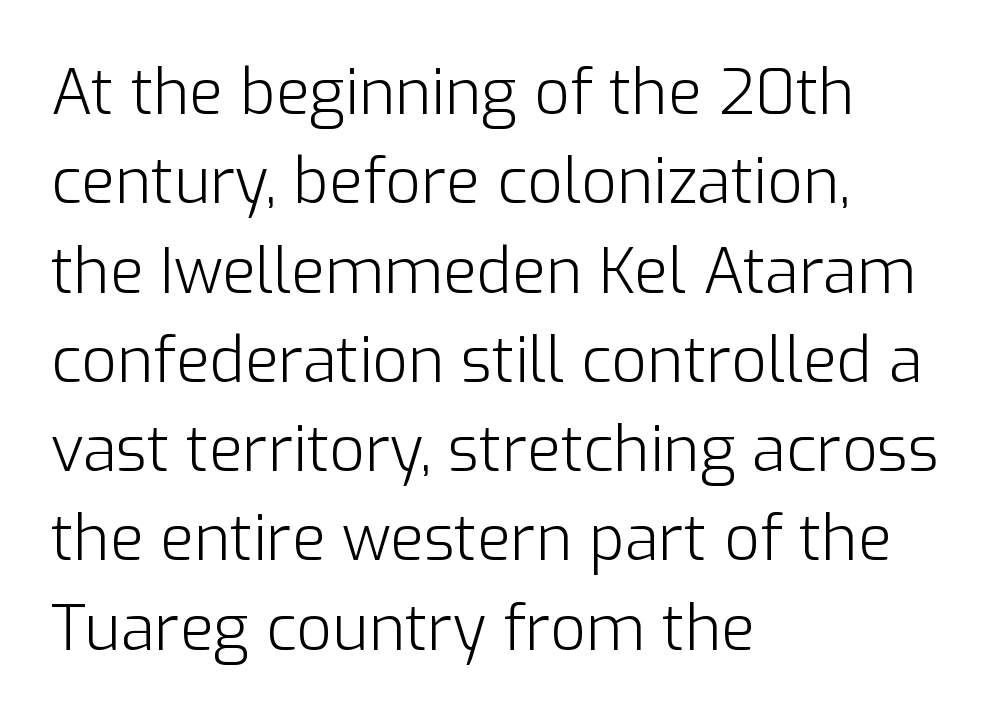
The image shows 62 px light sans-serif type, upright; set left-aligned, normal line spacing (1.44x), normal letter spacing, not underlined; low stroke contrast and a medium x-height.
